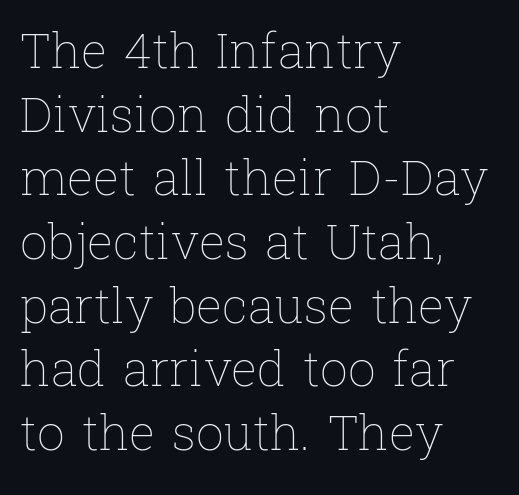
{"italic": "no", "bold": "no", "weight": "thin", "width": "normal", "stroke_contrast": "low", "x_height": "medium", "monospaced": "no", "underline": "no", "align": "left", "line_spacing": "normal", "line_spacing_ratio": 1.3, "letter_spacing": "normal", "letter_spacing_em": 0.0, "glyph_px": 49}
